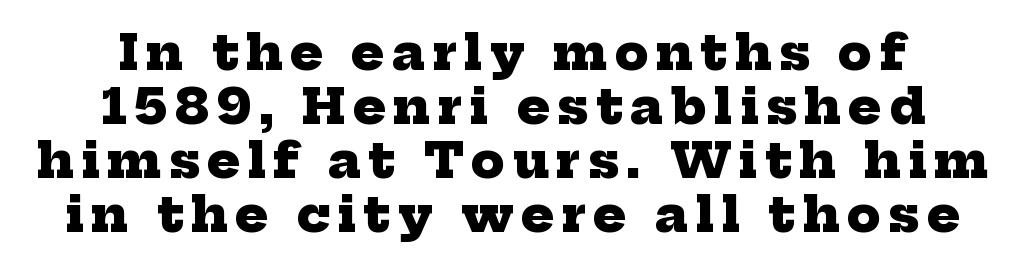
{"serif": "yes", "bold": "yes", "weight": "heavy", "width": "normal", "stroke_contrast": "low", "x_height": "medium", "monospaced": "no", "underline": "no", "align": "center", "line_spacing": "tight", "line_spacing_ratio": 1.1, "glyph_px": 49}
